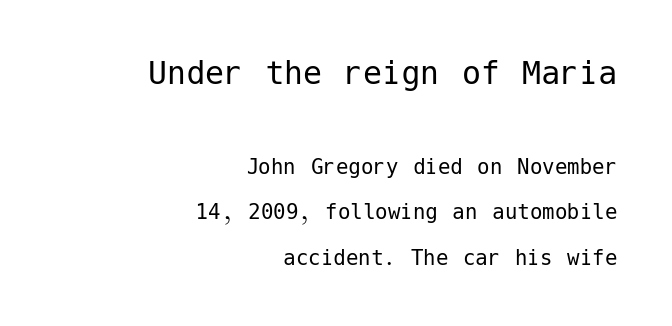
The image shows 38 px regular-weight sans-serif type, upright; set right-aligned, line spacing 1.82x, normal letter spacing, not underlined; the first (top) block is 1.52x larger; low stroke contrast and a medium x-height.
